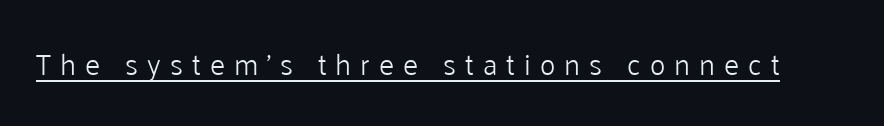
{"serif": "no", "italic": "no", "bold": "no", "weight": "light", "width": "normal", "stroke_contrast": "low", "x_height": "medium", "monospaced": "no", "underline": "yes", "letter_spacing": "wide", "letter_spacing_em": 0.31, "glyph_px": 29}
